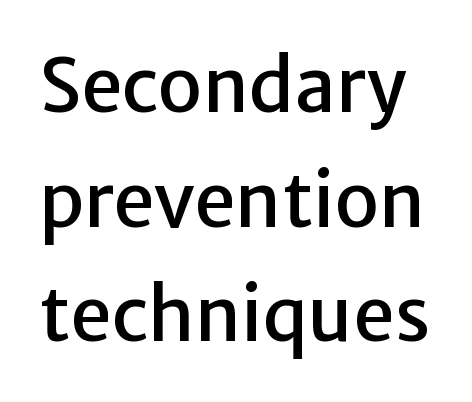
{"serif": "no", "italic": "no", "width": "normal", "stroke_contrast": "low", "x_height": "medium", "monospaced": "no", "underline": "no", "line_spacing": "normal", "line_spacing_ratio": 1.55, "letter_spacing": "normal", "letter_spacing_em": 0.0, "glyph_px": 74}
